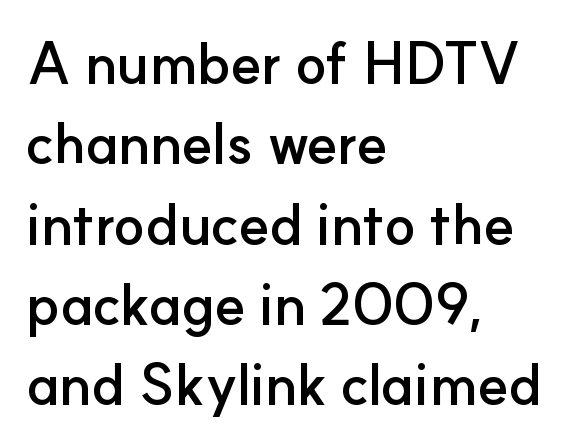
Baseline-to-baseline distance is the conventional proportion of letter height. Heavy, bold letterforms. This rendering employs a face without finishing strokes, i.e., a sans-serif. Does extra space separate the letters? No, they use regular spacing. No word sits above an underline. This sample has the flowing, uneven cadence of proportional lettering.
